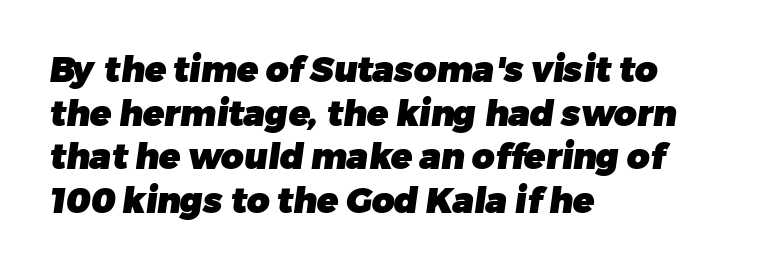
{"serif": "no", "bold": "yes", "weight": "heavy", "width": "normal", "stroke_contrast": "low", "x_height": "medium", "monospaced": "no", "underline": "no", "align": "left", "line_spacing": "normal", "line_spacing_ratio": 1.25, "letter_spacing": "normal", "letter_spacing_em": 0.0, "glyph_px": 35}
